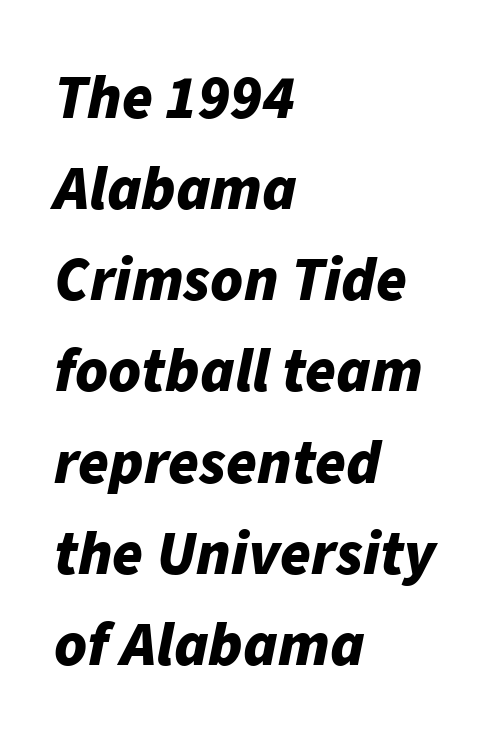
Every row of glyphs begins at an identical x-position on the left. The letters are bold, with thick, heavy strokes. A typesetter would mark this as italic. Any mark beneath the type? The region is blank. Each letter keeps its own natural width here, so spacing adapts to shape.
